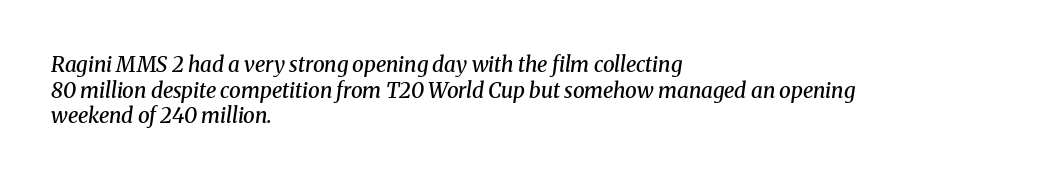
Q: Is the text bold? A: Semi-bold.
Q: Is the text italic (slanted)? A: Yes, it leans right by about 8 degrees.
Q: Is the text underlined? A: No.
Q: How is the paragraph aligned? A: Left-aligned.
Q: Is the spacing between letters normal or unusually wide? A: Normal.
